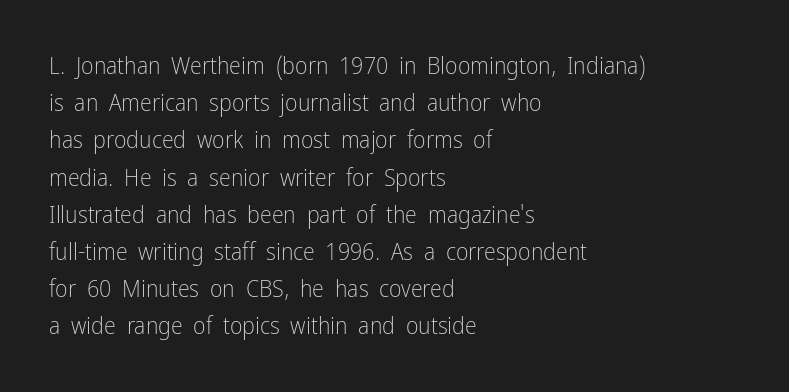
Ordinary non-slanted type is in use. This sample uses plain, unmodified letter spacing. Has an underline been added? It has not. The designer left line spacing at the default. The cut favours lightness, reaching ordinary text weight at its darkest. Layout note: lines flush left.
